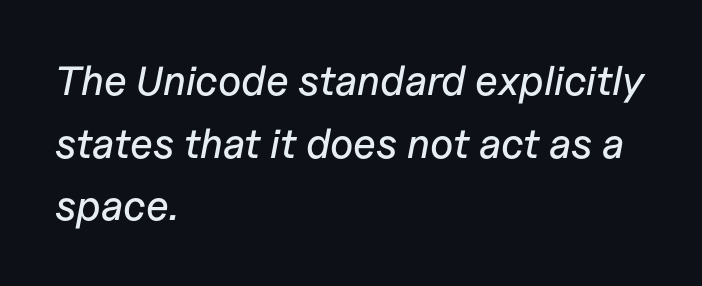
Q: Is the text italic (slanted)? A: Yes, it leans right by about 11 degrees.
Q: Is the text underlined? A: No.
Q: How is the paragraph aligned? A: Left-aligned.
Q: Is the spacing between letters normal or unusually wide? A: Normal.
Q: Is the spacing between lines tight, normal or loose? A: Normal.
Q: Width (condensed, normal, or wide)? A: Normal.
Q: Stroke contrast? A: Low.
Q: x-height? A: Medium.
Q: Monospaced? A: No.
